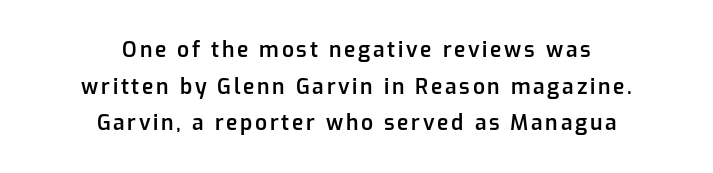
Centered paragraph, ragged on both sides. Is there any slant? The stems are plumb. Type without underlining. The rendering uses a semibold face; strokes are thickened but not to full bold.
